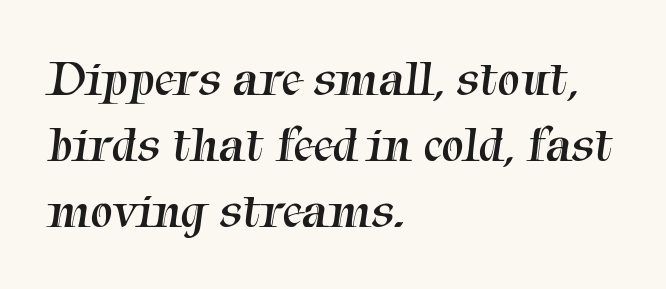
Q: Is the text bold? A: No.
Q: Is the typeface a serif or a sans-serif typeface? A: Serif.
Q: Is the text underlined? A: No.
Q: How is the paragraph aligned? A: Left-aligned.
Q: Is the spacing between letters normal or unusually wide? A: Normal.
Q: Is the spacing between lines tight, normal or loose? A: Normal.
Q: Width (condensed, normal, or wide)? A: Normal.
Q: Stroke contrast? A: Medium.
Q: x-height? A: Medium.
Q: Monospaced? A: No.
